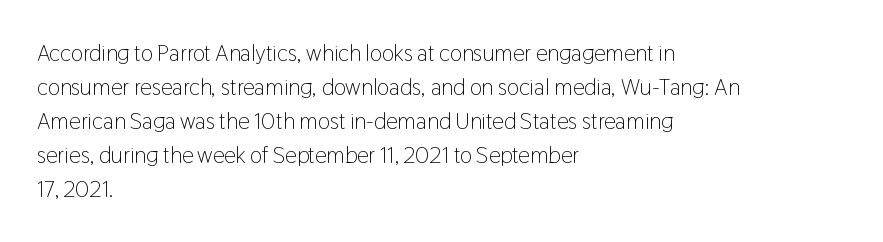
Q: Is the text bold? A: No.
Q: Is the text italic (slanted)? A: No, it is upright.
Q: Is the text underlined? A: No.
Q: How is the paragraph aligned? A: Left-aligned.
Q: Is the spacing between letters normal or unusually wide? A: Normal.
Q: Is the spacing between lines tight, normal or loose? A: Normal.
